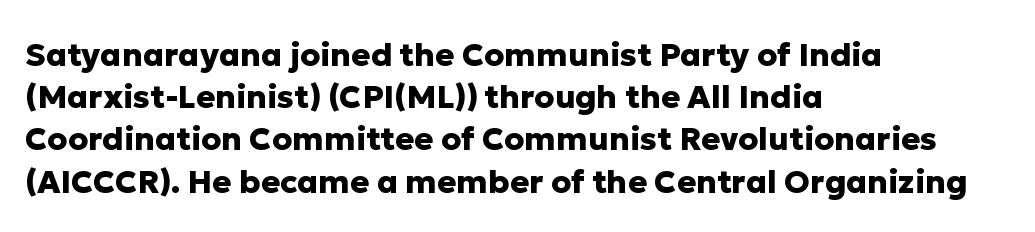
Caption: standard tracking, unaltered. A typesetter would mark this as roman, not italic. These lines are composed in type without serifs. Leading matches the norm, producing a regular column.
